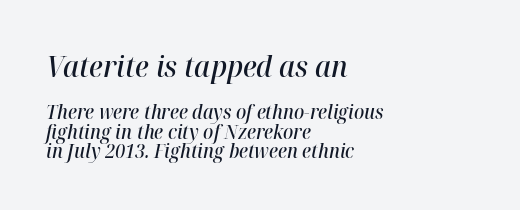
{"italic": "yes", "lean": "right", "slant_degrees": 12, "bold": "semi", "weight": "semibold", "width": "normal", "stroke_contrast": "high", "x_height": "medium", "monospaced": "no", "underline": "no", "align": "left", "line_spacing": "tight", "line_spacing_ratio": 1.01, "letter_spacing": "normal", "letter_spacing_em": 0.0, "larger_block": "first", "size_ratio": 1.53, "glyph_px": 29}
